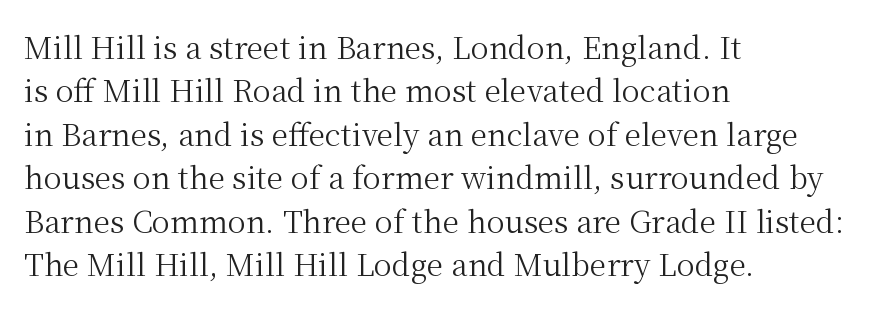
The image shows 30 px regular-weight serif type, upright; set left-aligned, normal line spacing (1.45x), normal letter spacing, not underlined; medium stroke contrast and a medium x-height.
